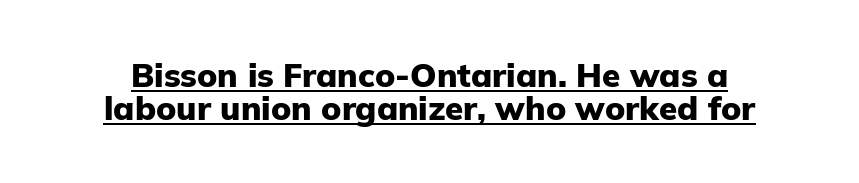
Very little white space separates one row of letters from the next. You can tell from the bare stems that sans-serif type was used. Default kerning and tracking; the words read as compact shapes. Looks like regular typesetting: each glyph gets only the width it needs.
